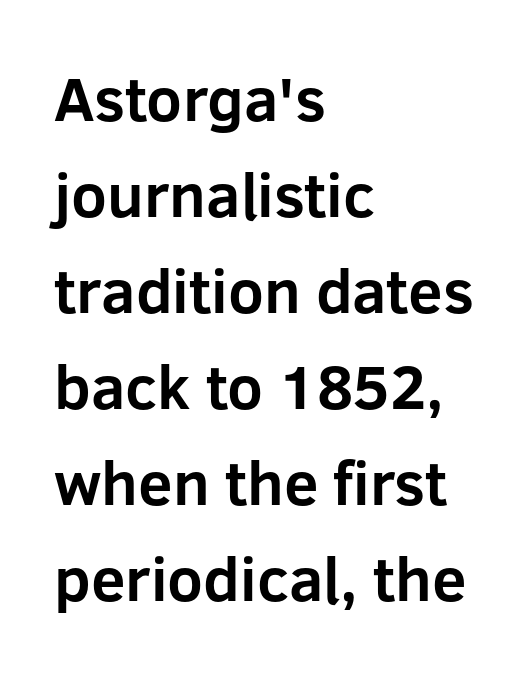
The type sits square on the baseline with zero lean. This rendering employs a face without finishing strokes, i.e., a sans-serif. The characters look thick and weighty, a clear bold. The lines are quadded left. You could not count columns in this text — the font is proportionally spaced. Is the letter spacing exaggerated? No — it looks like the ordinary default.
